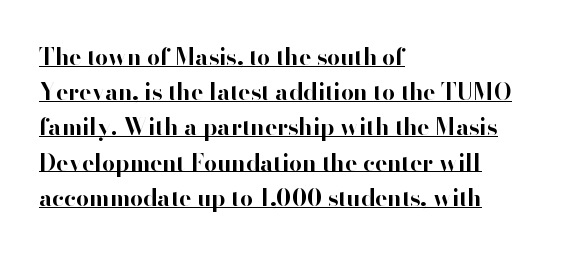
Each line of the rendering has a horizontal stroke beneath the glyphs. The leading is moderate, giving the passage an even texture. Short note: letters normally spaced. Italic? Not at all — the glyphs are vertical. A full-strength bold gives these letters their thick strokes. Which margin do the lines hug? The left one — the right edge is uneven.
